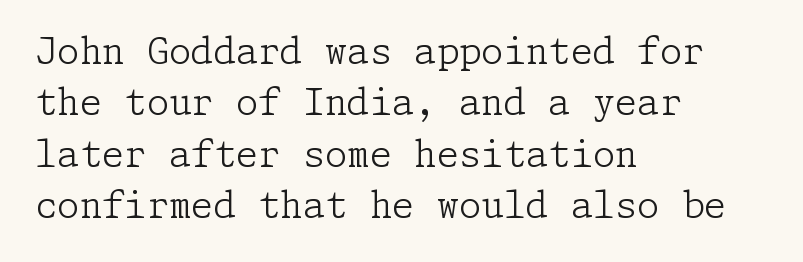
The image shows 36 px light serif type, upright; set left-aligned, normal line spacing (1.43x), normal letter spacing, not underlined; low stroke contrast and a medium x-height.
